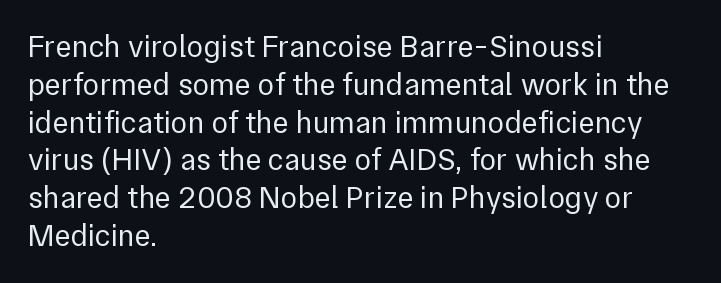
Which margin do the lines hug? The left one — the right edge is uneven. Type style note: lacks serifs. Does the lettering tilt? It doesn't — this is upright. The foot of each line stays bare and open. The horizontal fit of the characters is conventional and even.
